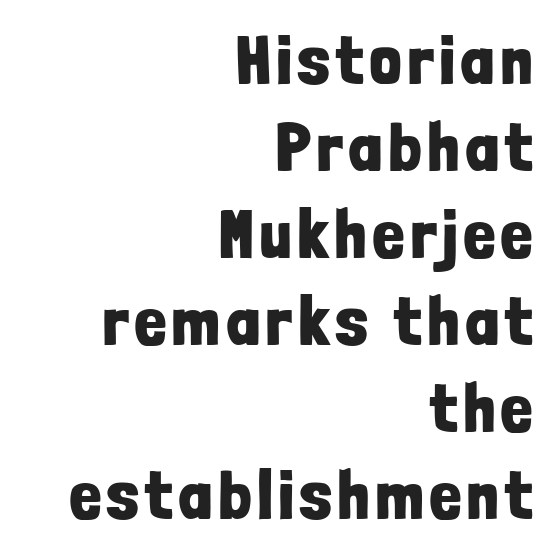
A dark, heavy texture on the line: the type is bold. Evenly set lines give the paragraph a standard silhouette. This rendering uses right alignment, leaving the left contour irregular. Examine the stroke ends and you'll find no serifs. Italic: no, the glyphs are upright roman.
